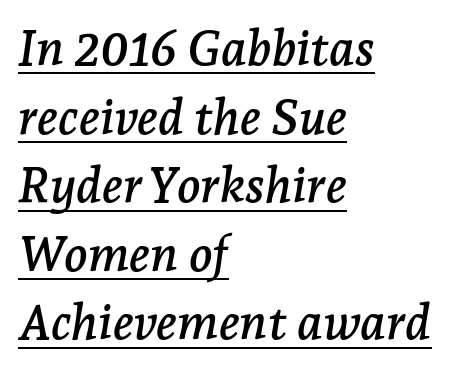
The lettering is marked with a stroke running underneath it. Students, note that the glyphs here touch the page at normal intervals. Check where the strokes stop: tiny serifs finish them off. The passage shown leans; its letterforms are oblique. The rendering uses natural spacing where letterforms have individual widths. Does the copy run flush right? No — it runs flush left.
